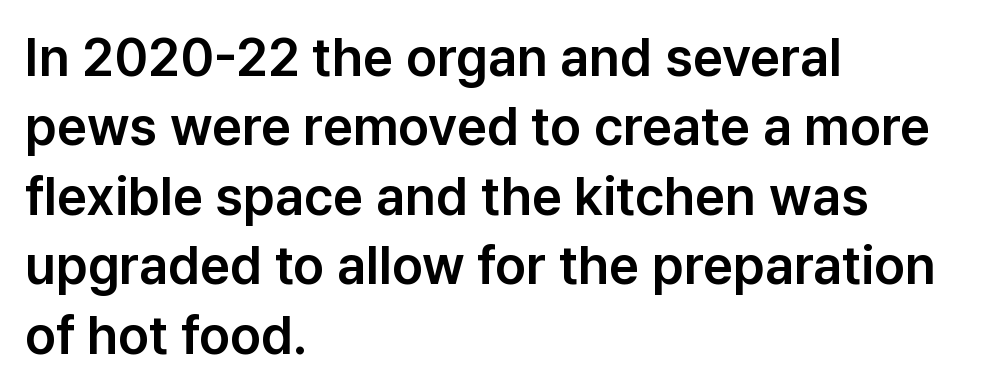
{"serif": "no", "italic": "no", "width": "normal", "stroke_contrast": "low", "x_height": "medium", "monospaced": "no", "underline": "no", "align": "left", "line_spacing": "normal", "line_spacing_ratio": 1.31, "letter_spacing": "normal", "letter_spacing_em": 0.0, "glyph_px": 53}
